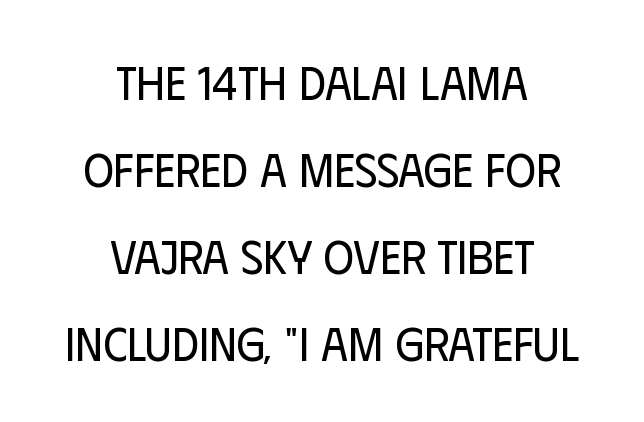
{"serif": "no", "italic": "no", "bold": "no", "weight": "regular", "width": "condensed", "stroke_contrast": "low", "x_height": "large", "monospaced": "no", "underline": "no", "align": "center", "line_spacing_ratio": 1.85, "letter_spacing": "normal", "letter_spacing_em": 0.0, "glyph_px": 47}
